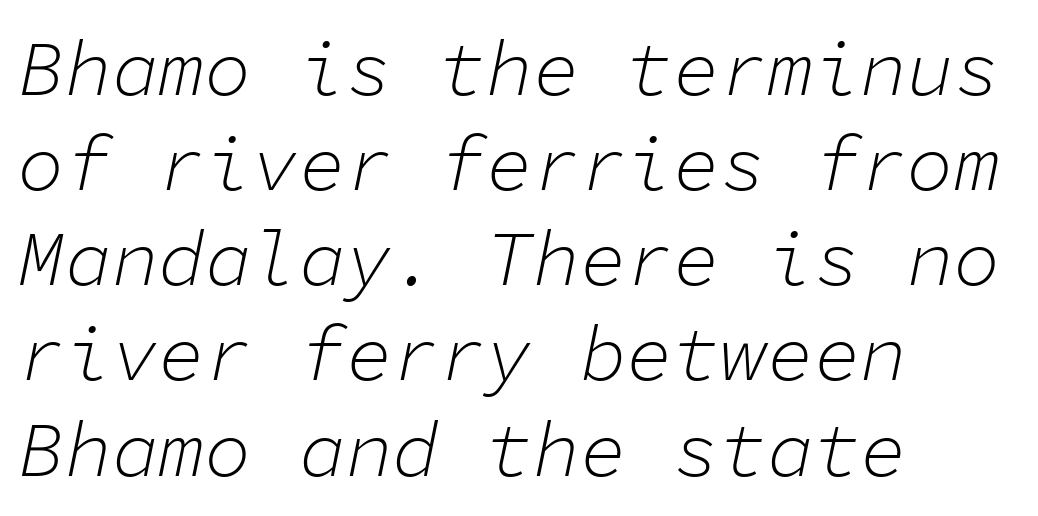
The image shows 78 px light type, italic (leaning right), monospaced; set left-aligned, line spacing 1.22x, normal letter spacing, not underlined; low stroke contrast and a medium x-height.
